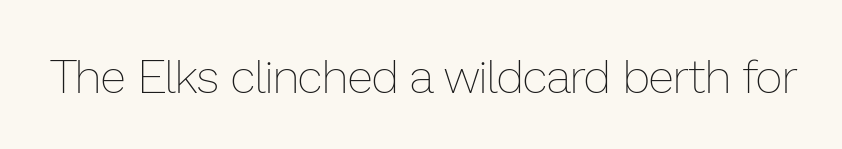
{"italic": "no", "bold": "no", "weight": "thin", "width": "normal", "stroke_contrast": "low", "x_height": "medium", "monospaced": "no", "underline": "no", "letter_spacing": "normal", "letter_spacing_em": 0.0, "glyph_px": 47}
